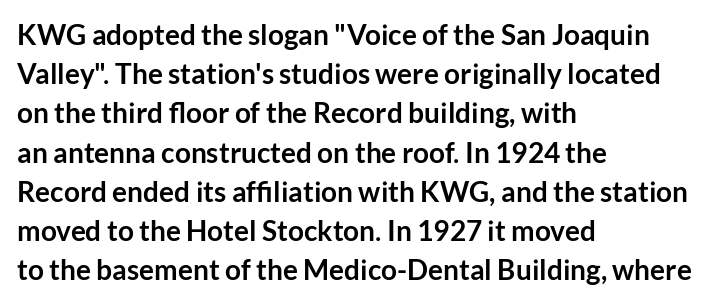
{"serif": "no", "italic": "no", "bold": "yes", "weight": "semibold", "width": "normal", "stroke_contrast": "low", "x_height": "medium", "monospaced": "no", "underline": "no", "align": "left", "line_spacing": "normal", "line_spacing_ratio": 1.4, "letter_spacing": "normal", "letter_spacing_em": 0.0, "glyph_px": 28}
